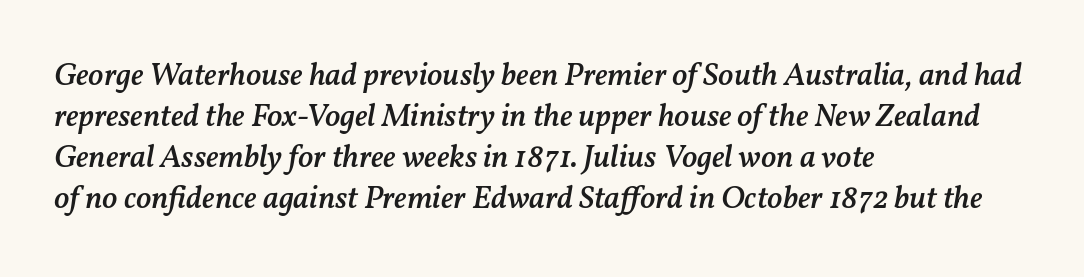
The image shows 32 px semibold type, italic (leaning right); set left-aligned, normal line spacing (1.28x), normal letter spacing, not underlined; medium stroke contrast and a medium x-height.
